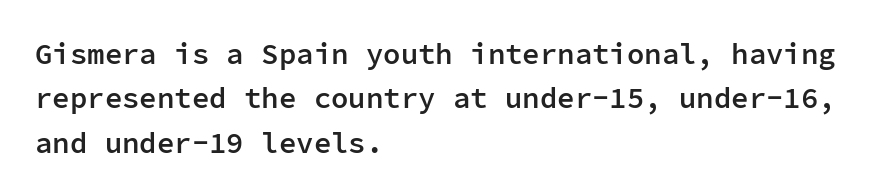
A bare baseline throughout the passage. Do the letters lean? They stand straight. In terms of leading, this rendering sits right in the middle. The face used here is rendered with its standard letterfit.
